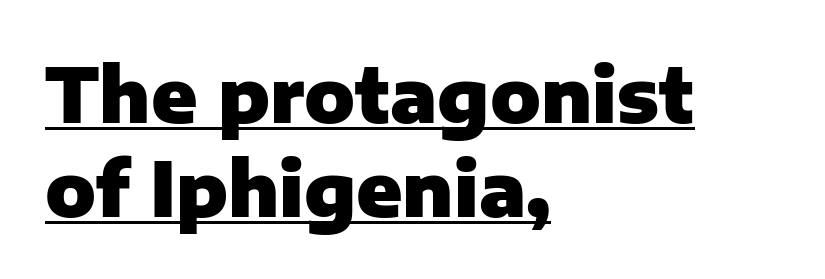
The image shows 75 px heavy sans-serif type, upright; set left-aligned, normal line spacing (1.25x), normal letter spacing, underlined; low stroke contrast and a medium x-height.
